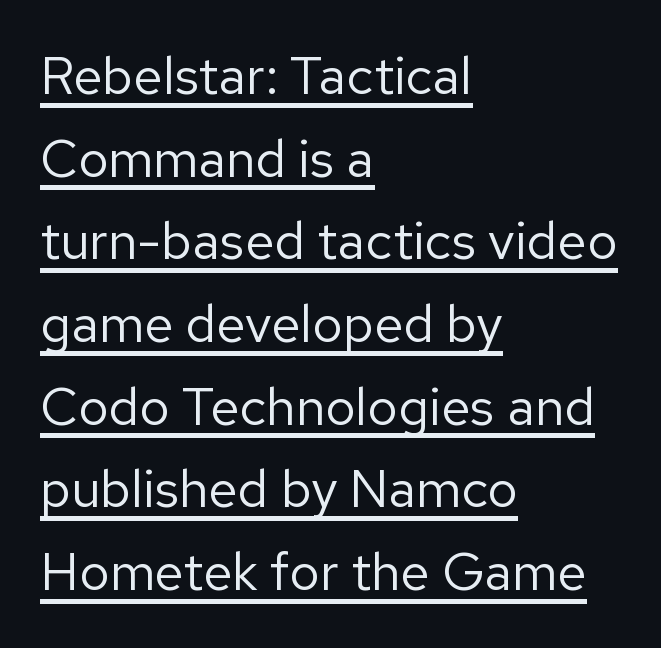
{"serif": "no", "italic": "no", "bold": "no", "weight": "regular", "width": "normal", "stroke_contrast": "low", "x_height": "medium", "monospaced": "no", "underline": "yes", "align": "left", "line_spacing": "normal", "line_spacing_ratio": 1.56, "letter_spacing": "normal", "letter_spacing_em": 0.0, "glyph_px": 53}
